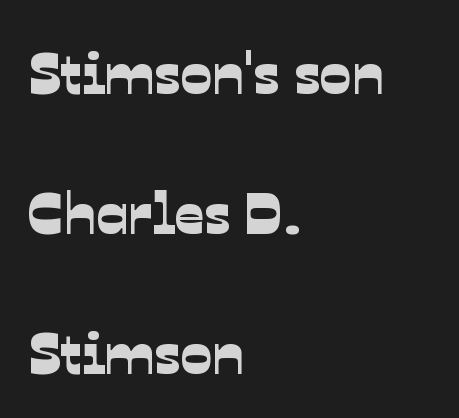
Q: Is the typeface a serif or a sans-serif typeface? A: Sans-serif.
Q: Is the text underlined? A: No.
Q: How is the paragraph aligned? A: Left-aligned.
Q: Is the spacing between letters normal or unusually wide? A: Normal.
Q: Is the spacing between lines tight, normal or loose? A: Loose.
Q: Width (condensed, normal, or wide)? A: Normal.
Q: Stroke contrast? A: Low.
Q: x-height? A: Medium.
Q: Monospaced? A: No.
